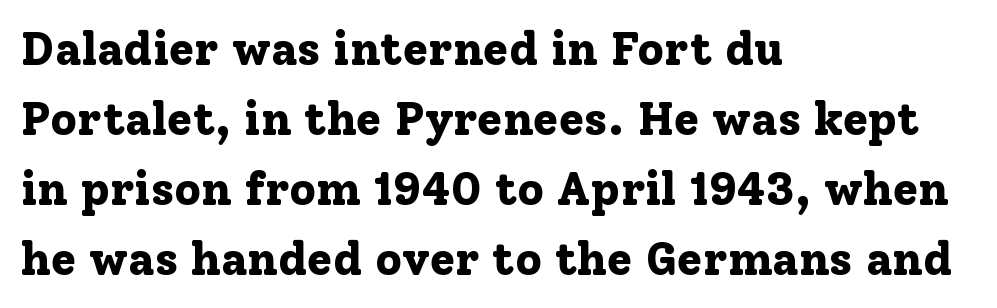
{"serif": "yes", "italic": "no", "bold": "yes", "weight": "bold", "width": "normal", "stroke_contrast": "low", "x_height": "medium", "monospaced": "no", "underline": "no", "align": "left", "line_spacing": "normal", "line_spacing_ratio": 1.52, "letter_spacing": "normal", "letter_spacing_em": 0.0, "glyph_px": 46}
